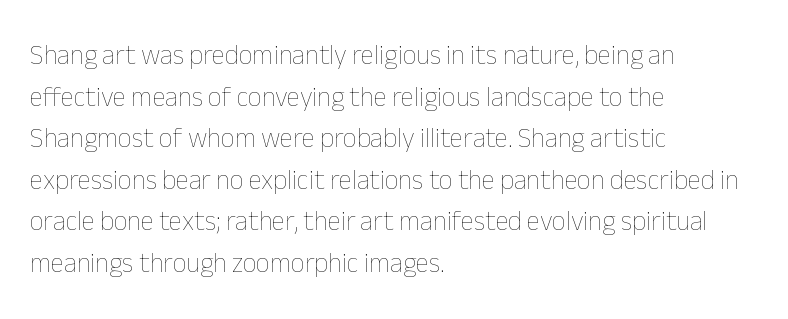
This sample uses an upright cut, with every glyph sitting square on the baseline. Lines of text with bare space underneath. The setting favours the left margin, as ordinary paragraphs usually do. Leading: standard. The typesetting does not lean heavy: it is not bold. You could call the tracking neutral — neither tight nor loose.
